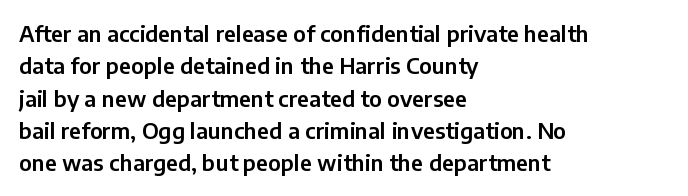
Bare-footed words on every line. The space between consecutive lines is moderate. Caption: standard tracking, unaltered. The lettering holds an erect, upright posture throughout. The text block is weighted toward the left margin, trailing off unevenly rightward.
